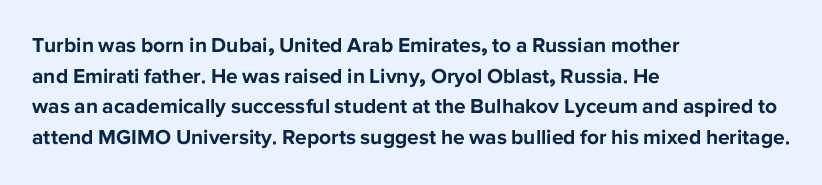
Q: Is the text bold? A: Yes.
Q: Is the text italic (slanted)? A: No, it is upright.
Q: Is the text underlined? A: No.
Q: How is the paragraph aligned? A: Left-aligned.
Q: Is the spacing between letters normal or unusually wide? A: Normal.
Q: Is the spacing between lines tight, normal or loose? A: Normal.
